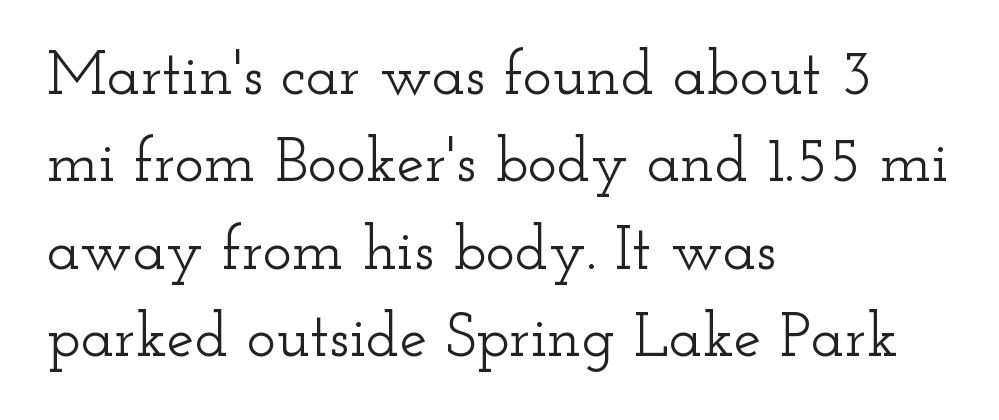
{"serif": "yes", "italic": "no", "width": "wide", "stroke_contrast": "low", "x_height": "small", "monospaced": "no", "underline": "no", "align": "left", "line_spacing": "normal", "line_spacing_ratio": 1.41, "letter_spacing": "normal", "letter_spacing_em": 0.0, "glyph_px": 62}
